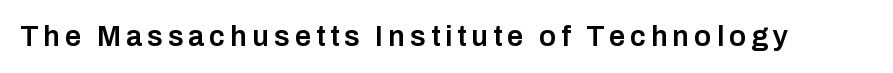
{"serif": "no", "italic": "no", "bold": "semi", "weight": "semibold", "width": "normal", "stroke_contrast": "low", "x_height": "medium", "monospaced": "no", "underline": "no", "glyph_px": 29}
